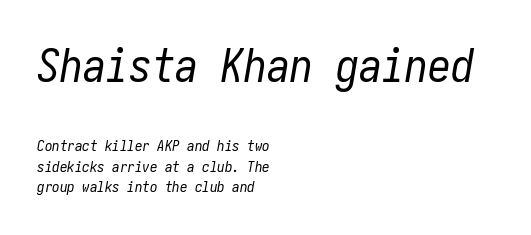
The compositor pushed each line to the left boundary. Each new line begins a customary step beneath the previous one. Of the two passages, the one on top uses the larger point size. Decoration check: the copy has no underline.
